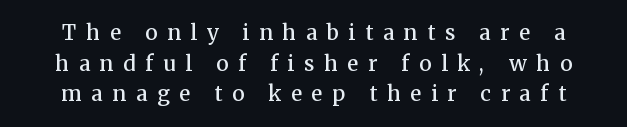
Q: Is the text bold? A: Semi-bold.
Q: Is the text italic (slanted)? A: No, it is upright.
Q: Is the text underlined? A: No.
Q: Is the spacing between letters normal or unusually wide? A: Unusually wide.
Q: Is the spacing between lines tight, normal or loose? A: Normal.
